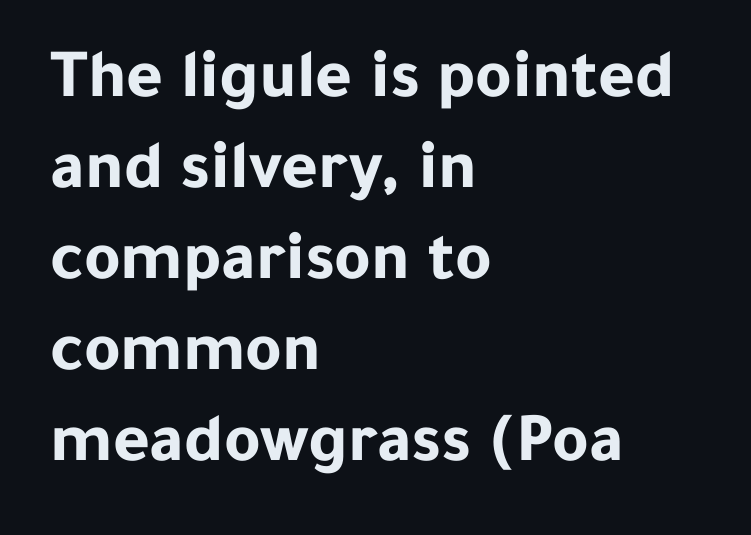
Note the varied advance widths — an 'i' is clearly narrower than an 'm'. I'd describe the lettering as bold — thick and assertive. A bare baseline throughout the passage. Ordinary non-slanted type is in use.
